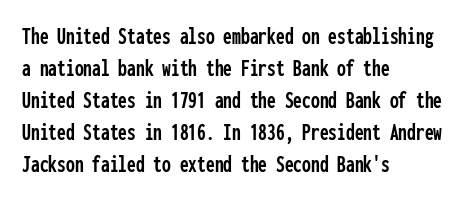
Q: Is the text italic (slanted)? A: No, it is upright.
Q: Is the text underlined? A: No.
Q: How is the paragraph aligned? A: Left-aligned.
Q: Is the spacing between letters normal or unusually wide? A: Normal.
Q: Is the spacing between lines tight, normal or loose? A: Normal.
